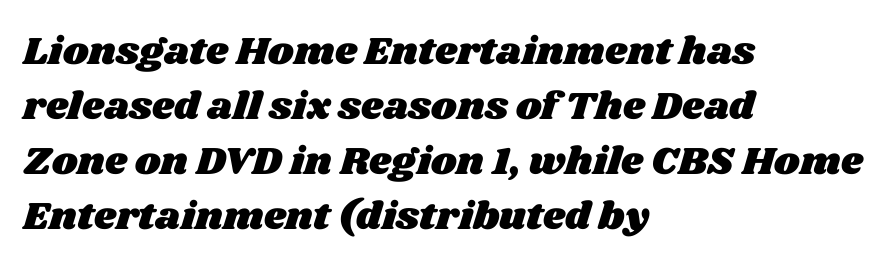
Q: Is the text underlined? A: No.
Q: How is the paragraph aligned? A: Left-aligned.
Q: Is the spacing between letters normal or unusually wide? A: Normal.
Q: Is the spacing between lines tight, normal or loose? A: Normal.
Q: Width (condensed, normal, or wide)? A: Wide.
Q: Stroke contrast? A: Medium.
Q: x-height? A: Large.
Q: Monospaced? A: No.
